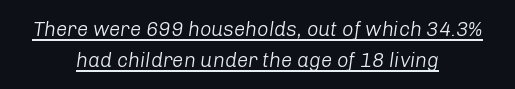
The image shows 20 px text type, italic (leaning right); set centered, normal line spacing (1.54x), normal letter spacing, underlined.
